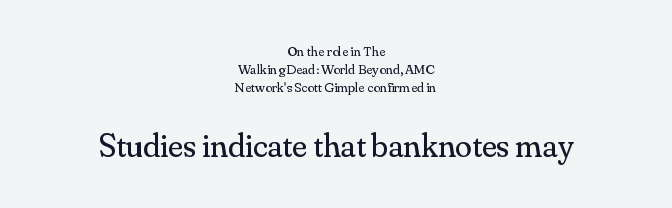
The image shows 34 px regular-weight serif type, upright; set centered, normal line spacing (1.28x), normal letter spacing, not underlined; the second (bottom) block is 2.43x larger; medium stroke contrast and a small x-height.
